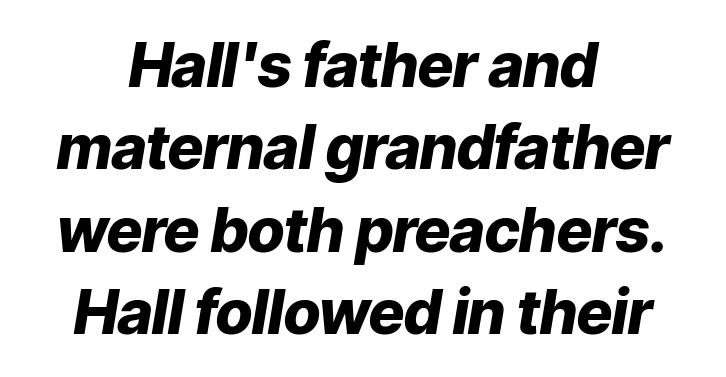
{"italic": "yes", "lean": "right", "slant_degrees": 9, "bold": "yes", "weight": "heavy", "width": "normal", "stroke_contrast": "low", "x_height": "medium", "monospaced": "no", "underline": "no", "align": "center", "line_spacing": "normal", "line_spacing_ratio": 1.35, "letter_spacing": "normal", "letter_spacing_em": 0.0, "glyph_px": 61}
